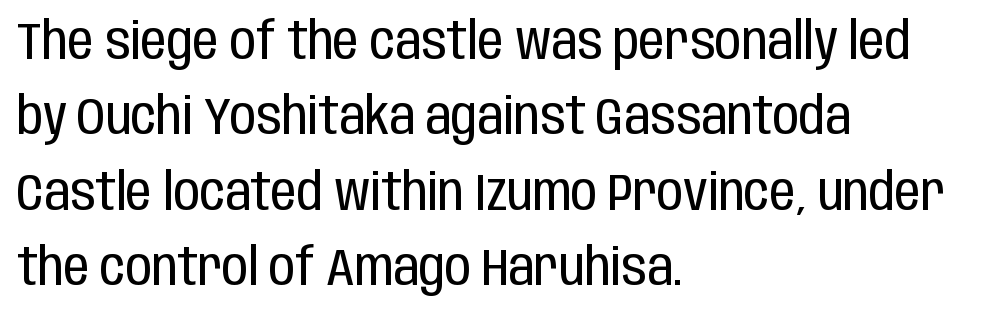
{"serif": "no", "italic": "no", "bold": "no", "weight": "regular", "width": "condensed", "stroke_contrast": "low", "x_height": "large", "monospaced": "no", "underline": "no", "align": "left", "line_spacing": "normal", "line_spacing_ratio": 1.45, "letter_spacing": "normal", "letter_spacing_em": 0.0, "glyph_px": 52}
